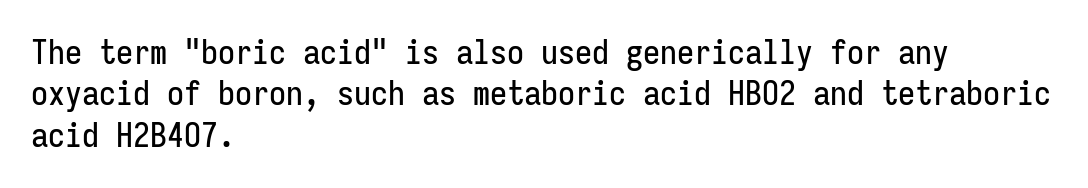
Rendered with straight, roman letterforms. Words float on clear page, feet unadorned. Layout note: lines flush left. Fixed-width glyphs throughout — classic coding-font behaviour. Default kerning and tracking; the words read as compact shapes. The typeface chosen for these lines omits serifs.
